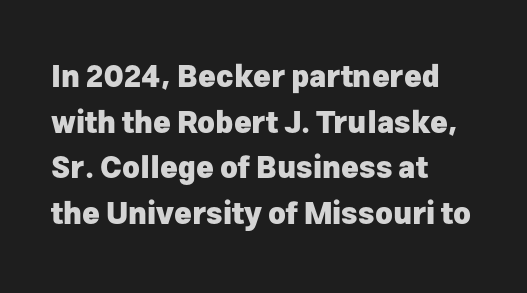
{"serif": "no", "italic": "no", "bold": "yes", "weight": "heavy", "width": "normal", "stroke_contrast": "low", "x_height": "medium", "monospaced": "no", "underline": "no", "align": "left", "line_spacing": "normal", "line_spacing_ratio": 1.52, "letter_spacing": "normal", "letter_spacing_em": 0.0, "glyph_px": 30}
